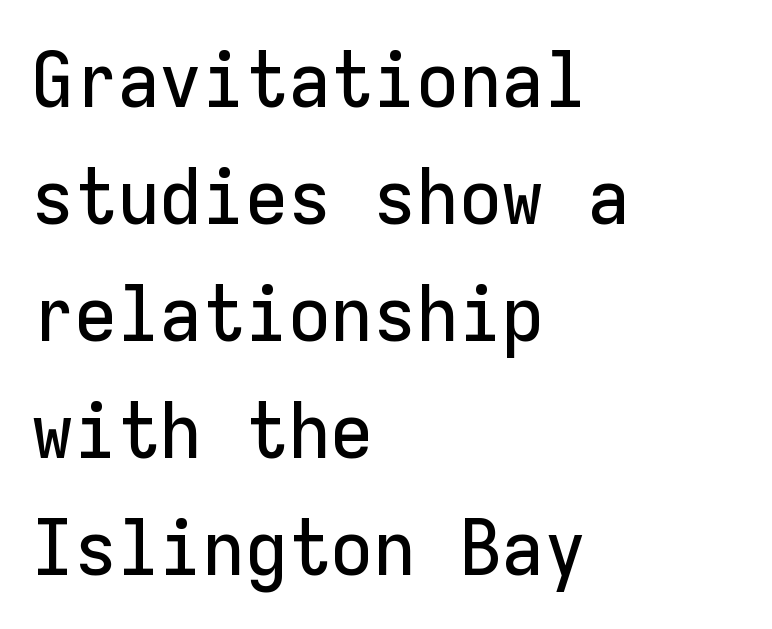
The image shows 78 px sans-serif type, upright, monospaced; set left-aligned, normal line spacing (1.5x), normal letter spacing, not underlined; low stroke contrast and a medium x-height.
